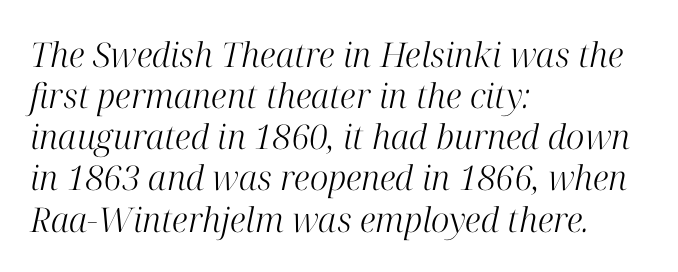
The image shows 34 px light serif type, italic (leaning right); set left-aligned, line spacing 1.21x, normal letter spacing, not underlined; high stroke contrast and a medium x-height.
